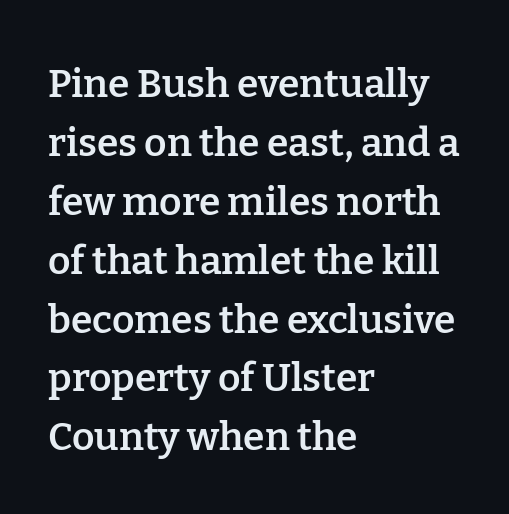
The image shows 39 px semibold serif type, upright; set left-aligned, normal line spacing (1.51x), normal letter spacing, not underlined; low stroke contrast and a medium x-height.
